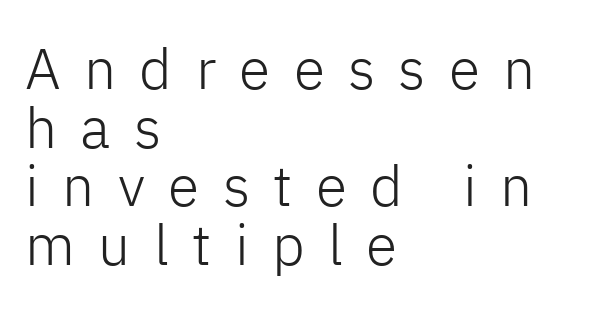
The face used here is rendered with a markedly widened letterfit. You could barely slide anything between these rows. Typeset ragged right — the left edge is the straight one. Rendered with straight, roman letterforms. Varying glyph widths throughout — classic text-font behaviour. A clean baseline with only descenders dipping below it.
